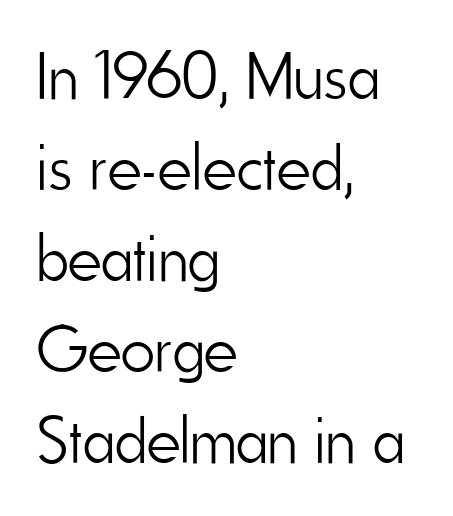
The image shows 66 px light, condensed sans-serif type, upright; set left-aligned, normal line spacing (1.38x), normal letter spacing, not underlined; low stroke contrast and a small x-height.
